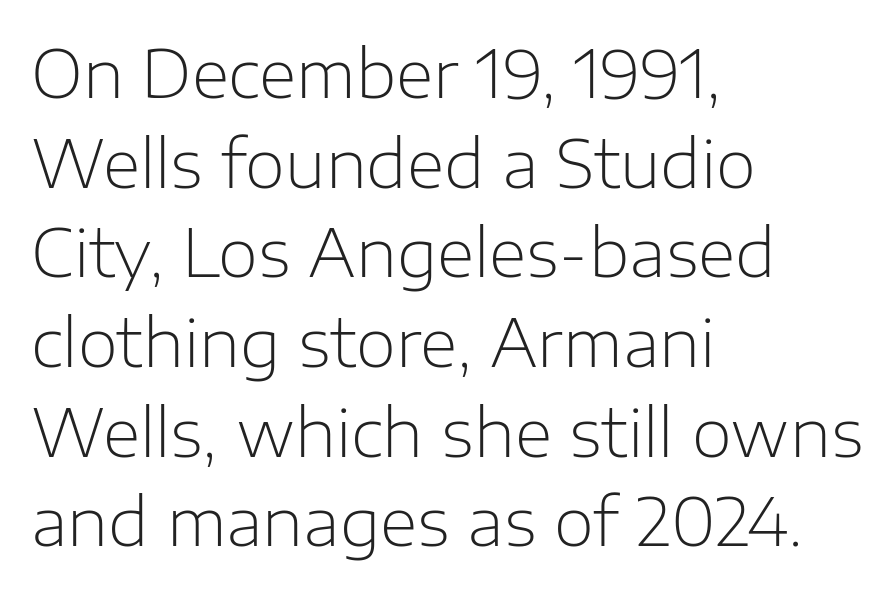
{"serif": "no", "italic": "no", "bold": "no", "weight": "light", "width": "normal", "stroke_contrast": "low", "x_height": "medium", "monospaced": "no", "underline": "no", "align": "left", "line_spacing": "normal", "line_spacing_ratio": 1.38, "letter_spacing": "normal", "letter_spacing_em": 0.0, "glyph_px": 65}
